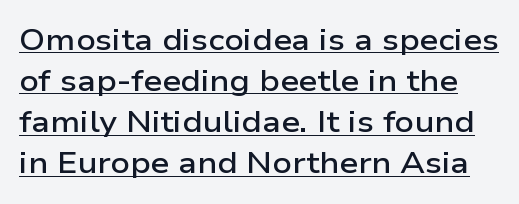
The image shows 30 px semibold, wide sans-serif type, upright; set normal line spacing (1.37x), normal letter spacing, underlined; low stroke contrast and a medium x-height.
